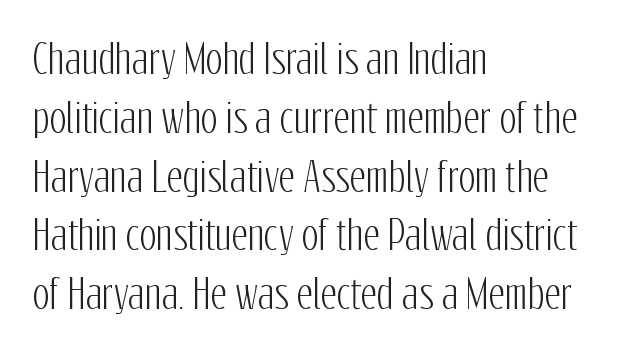
Q: Is the text italic (slanted)? A: No, it is upright.
Q: Is the typeface a serif or a sans-serif typeface? A: Sans-serif.
Q: Is the text underlined? A: No.
Q: How is the paragraph aligned? A: Left-aligned.
Q: Is the spacing between letters normal or unusually wide? A: Normal.
Q: Is the spacing between lines tight, normal or loose? A: Normal.
Q: Width (condensed, normal, or wide)? A: Condensed.
Q: Stroke contrast? A: Low.
Q: x-height? A: Medium.
Q: Monospaced? A: No.
